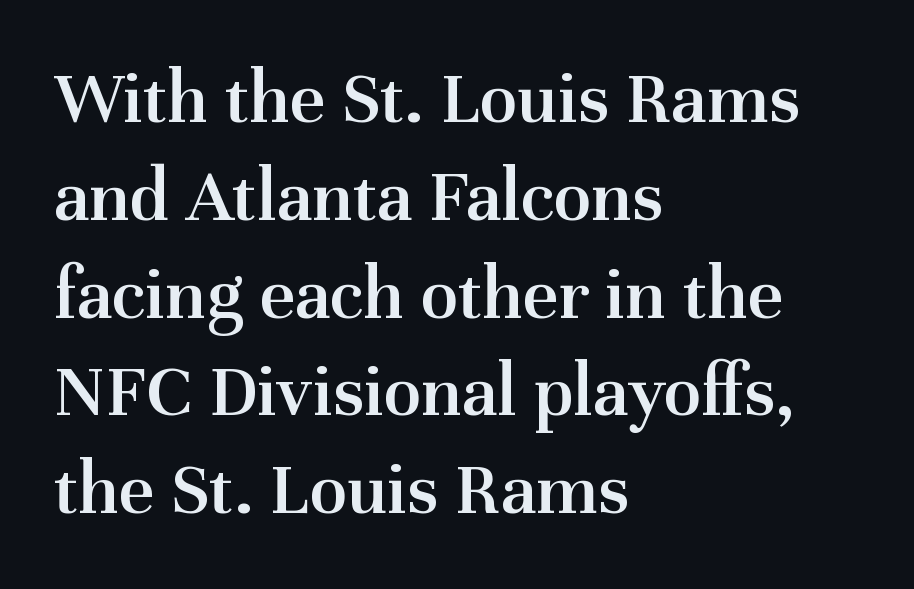
A fair bit of extra ink — the face is semibold, not bold. Note: serifs present on the glyphs. These lines sit exactly where default settings would place them. The face used here is proportionally spaced, like ordinary book or web type.
